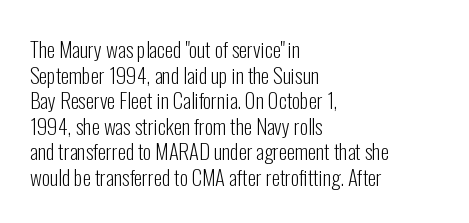
Does extra space separate the letters? No, they use regular spacing. The passage is arranged the way most books set body copy — flush left. The area under the type is left untouched. The face looks like a standard text weight, possibly lighter. Notice how the stems are strictly vertical — no italics here.
